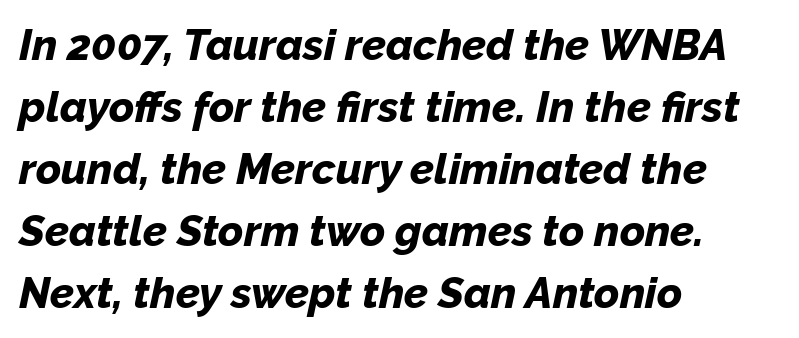
Each word holds together tightly as a unit, with standard inter-letter gaps. The passage shown is emphatically bold. Left-aligned paragraph, ragged on the right. Leading matches the norm, producing a regular column.
